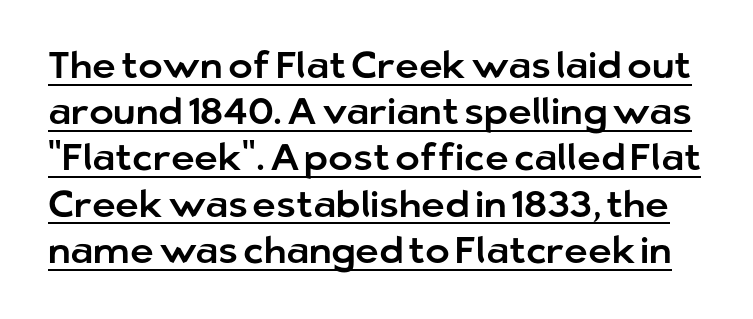
Ascenders rise straight up at ninety degrees. Character widths vary here, with narrow letters taking less room than wide ones. Somebody hit Ctrl+U on this one — the words are underlined. Vertically, the passage feels balanced, rows spaced as you'd expect. To sum up the face: it is a sans, with no serifs. Words appear dense and cohesive because spacing is normal.
